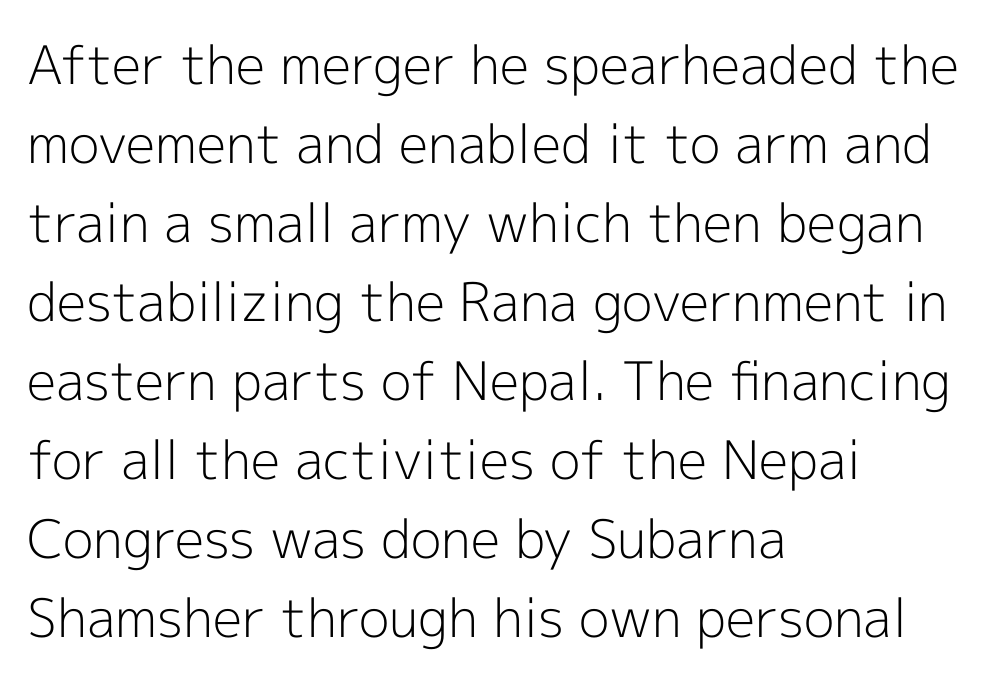
Q: Is the text bold? A: No.
Q: Is the text italic (slanted)? A: No, it is upright.
Q: Is the typeface a serif or a sans-serif typeface? A: Sans-serif.
Q: Is the text underlined? A: No.
Q: How is the paragraph aligned? A: Left-aligned.
Q: Is the spacing between letters normal or unusually wide? A: Normal.
Q: Is the spacing between lines tight, normal or loose? A: Normal.
Q: Width (condensed, normal, or wide)? A: Normal.
Q: x-height? A: Medium.
Q: Monospaced? A: No.
